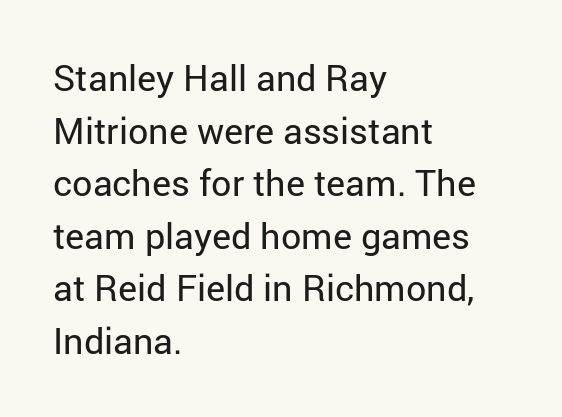
{"serif": "no", "italic": "no", "bold": "no", "weight": "regular", "width": "normal", "stroke_contrast": "low", "x_height": "medium", "monospaced": "no", "underline": "no", "align": "left", "line_spacing": "normal", "line_spacing_ratio": 1.46, "letter_spacing": "normal", "letter_spacing_em": 0.0, "glyph_px": 36}
